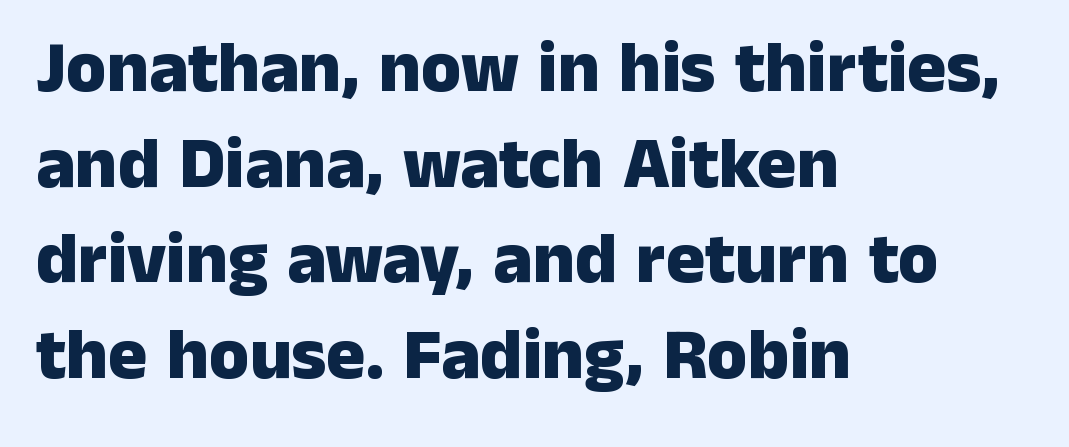
In CSS terms this would be text-align: left. You'd pick this weight for a headline — it's a proper bold. Characters remain perfectly vertical along every line. Underlining? Definitely not there. A typesetter would label this face a sans.
